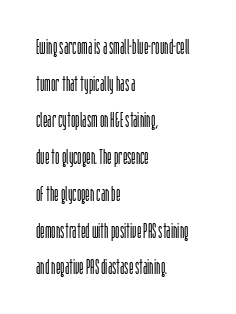
Q: Is the text bold? A: No.
Q: Is the text italic (slanted)? A: No, it is upright.
Q: Is the text underlined? A: No.
Q: How is the paragraph aligned? A: Left-aligned.
Q: Is the spacing between letters normal or unusually wide? A: Normal.
